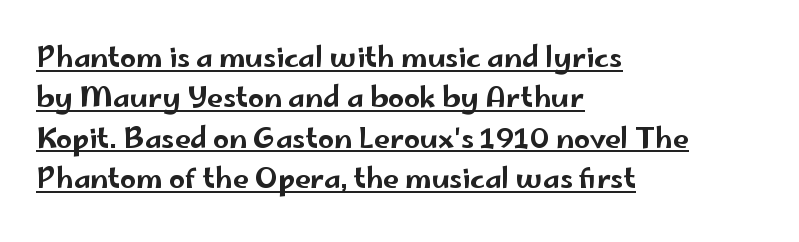
The letters stand straight up with perfectly vertical stems. What's the leading like? Ordinary, nothing unusual. In CSS terms this would be text-align: left. Serifs: no, the terminals of the letterforms are clean.
